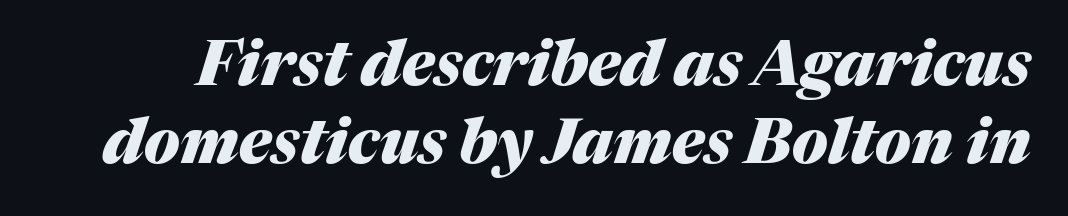
Tracking value appears to be zero — textbook default spacing. These lines sit exactly where default settings would place them. The rendering applies a slant to the glyphs. The space beneath each line is pristine and unruled.
